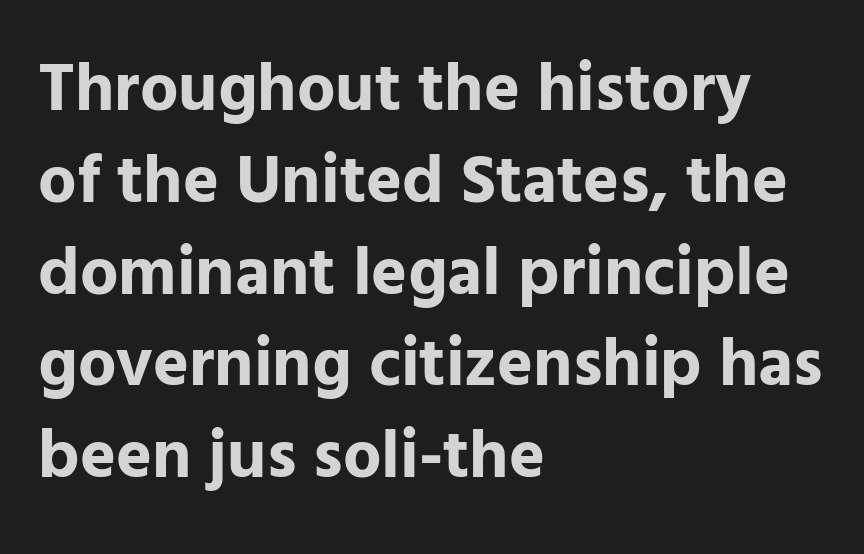
The image shows 68 px bold sans-serif type, upright; set left-aligned, normal line spacing (1.35x), normal letter spacing, not underlined; low stroke contrast and a medium x-height.
